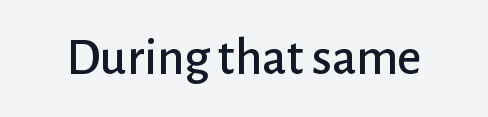
{"serif": "no", "italic": "no", "width": "normal", "stroke_contrast": "low", "x_height": "medium", "monospaced": "no", "underline": "no", "letter_spacing": "normal", "letter_spacing_em": 0.0, "glyph_px": 52}
